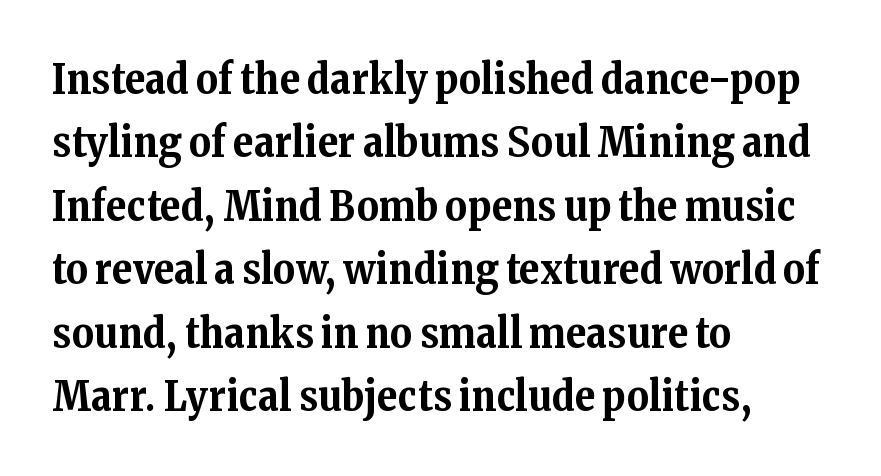
Here the designer chose a conventional face with non-uniform glyph widths. Nothing unusual about the tracking: characters are spaced as the font intends. It's the straight-up-and-down kind of type. Line starts are locked; line ends wander. Does the weight exceed regular? Yes, all the way to bold. Small tapered or slab feet sit at the stroke ends, so this counts as serif.
